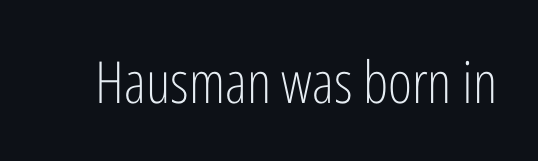
Q: Is the text bold? A: No.
Q: Is the text italic (slanted)? A: No, it is upright.
Q: Is the typeface a serif or a sans-serif typeface? A: Sans-serif.
Q: Is the text underlined? A: No.
Q: Is the spacing between letters normal or unusually wide? A: Normal.
Q: Width (condensed, normal, or wide)? A: Condensed.
Q: Stroke contrast? A: Low.
Q: x-height? A: Medium.
Q: Monospaced? A: No.
